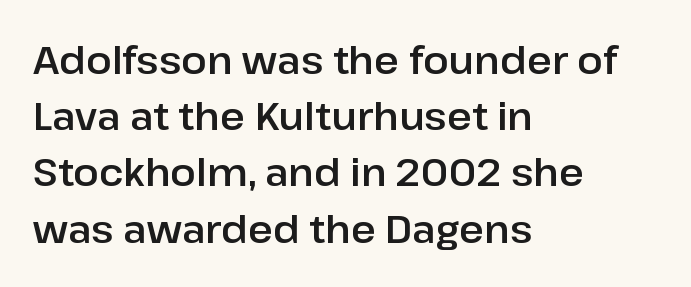
Q: Is the text italic (slanted)? A: No, it is upright.
Q: Is the typeface a serif or a sans-serif typeface? A: Sans-serif.
Q: Is the text underlined? A: No.
Q: How is the paragraph aligned? A: Left-aligned.
Q: Is the spacing between letters normal or unusually wide? A: Normal.
Q: Is the spacing between lines tight, normal or loose? A: Normal.
Q: Width (condensed, normal, or wide)? A: Normal.
Q: Stroke contrast? A: Low.
Q: x-height? A: Medium.
Q: Monospaced? A: No.
